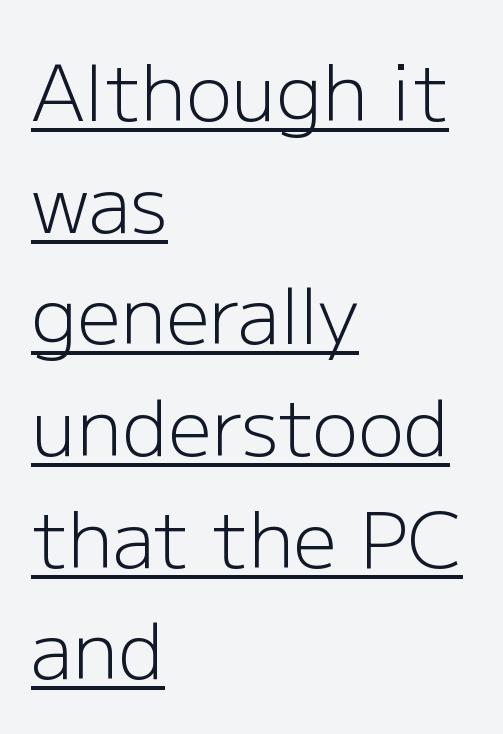
The image shows 77 px light sans-serif type, upright; set left-aligned, normal line spacing (1.45x), normal letter spacing, underlined; low stroke contrast and a medium x-height.
